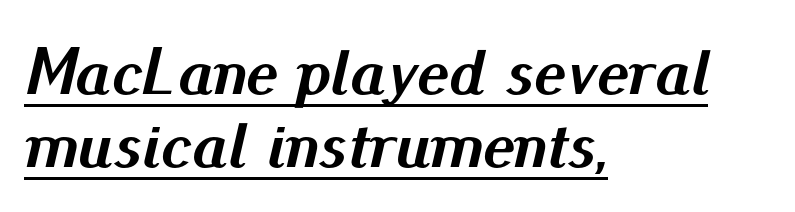
{"italic": "yes", "lean": "right", "slant_degrees": 13, "bold": "yes", "weight": "semibold", "width": "normal", "stroke_contrast": "medium", "x_height": "small", "monospaced": "no", "underline": "yes", "align": "left", "line_spacing": "tight", "line_spacing_ratio": 1.09, "letter_spacing": "normal", "letter_spacing_em": 0.0, "glyph_px": 67}
